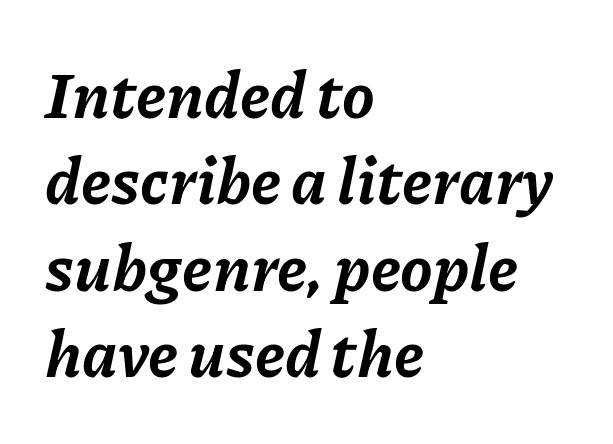
The font is running at its bold setting. The block of text has a typical density, with ordinary space between rows. The space directly below the letters is spotless. This rendering leaves character spacing at its baseline value. Notice how the stems are inclined rather than vertical — that's the hallmark of italics. Each line starts at the same left margin while the right side varies.
